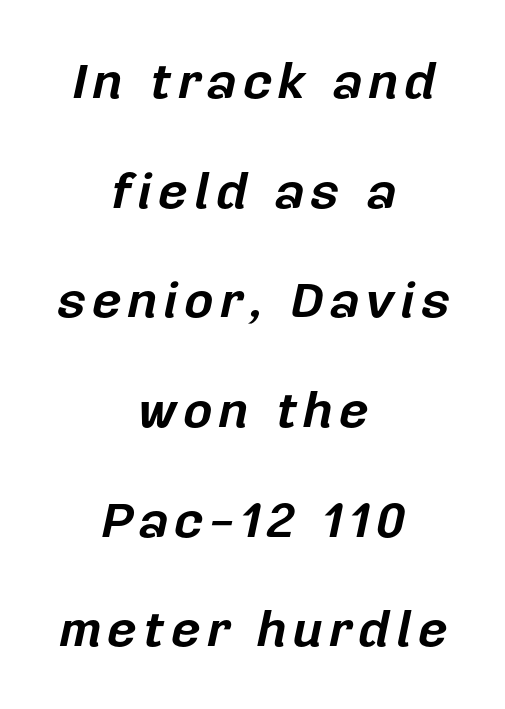
The image shows 51 px bold type, italic (leaning right); set centered, loose line spacing (2.15x), not underlined; low stroke contrast and a medium x-height.
